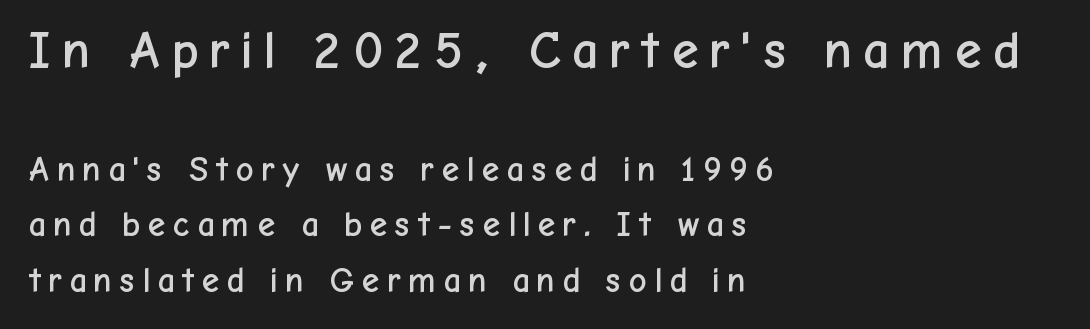
{"serif": "no", "italic": "no", "width": "normal", "stroke_contrast": "low", "x_height": "medium", "monospaced": "no", "underline": "no", "align": "left", "line_spacing": "normal", "line_spacing_ratio": 1.58, "larger_block": "first", "size_ratio": 1.51, "glyph_px": 53}
